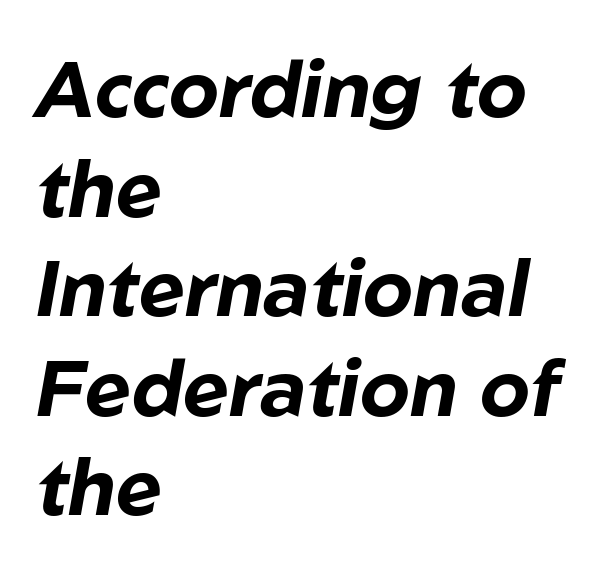
A typesetter would call this leading conventional body-copy spacing. Caption: bold face, heavy strokes. Designer's note — italics engaged. Looks like regular typesetting: each glyph gets only the width it needs.
